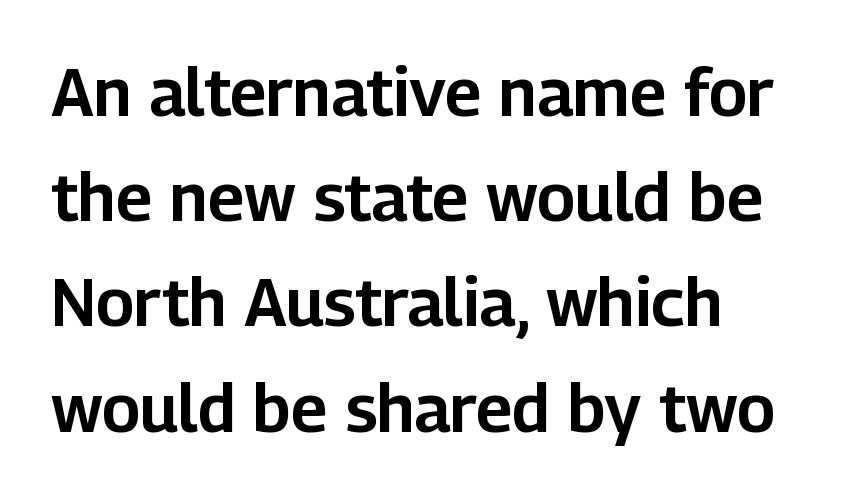
The image shows 67 px sans-serif type, upright; set left-aligned, normal line spacing (1.57x), normal letter spacing, not underlined; low stroke contrast and a medium x-height.
